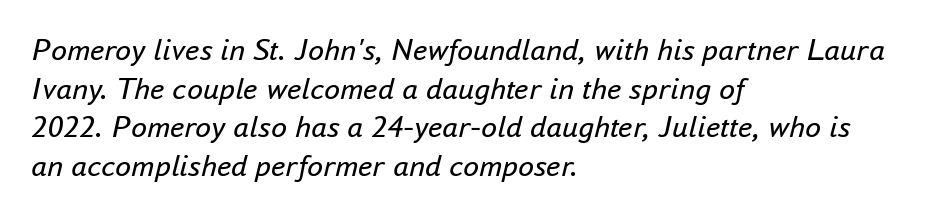
{"italic": "yes", "lean": "right", "slant_degrees": 16, "bold": "no", "weight": "regular", "width": "normal", "stroke_contrast": "low", "x_height": "small", "monospaced": "no", "underline": "no", "align": "left", "line_spacing_ratio": 1.21, "letter_spacing": "normal", "letter_spacing_em": 0.0, "glyph_px": 32}
